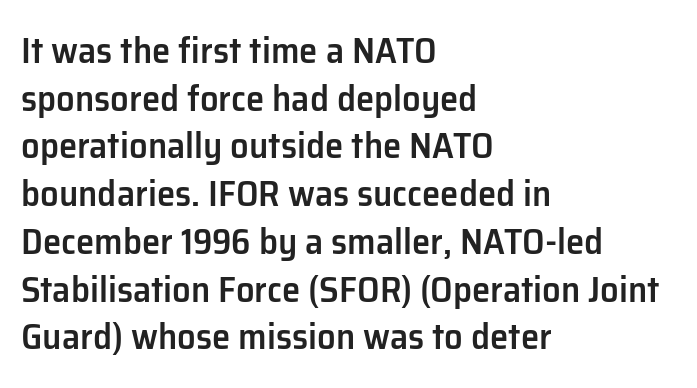
The image shows 37 px semibold sans-serif type, upright; set left-aligned, normal line spacing (1.29x), normal letter spacing, not underlined; low stroke contrast and a medium x-height.
